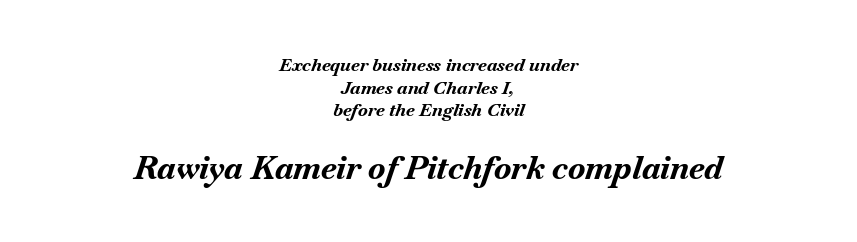
The image shows 32 px bold type, italic (leaning right); set centered, normal line spacing (1.26x), normal letter spacing, not underlined; the second (bottom) block is 1.78x larger; medium stroke contrast and a small x-height.
